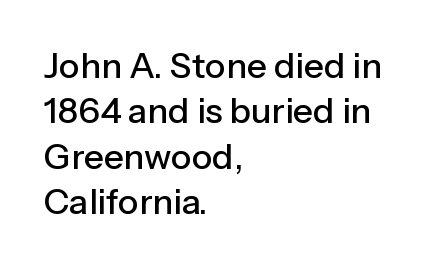
The image shows 35 px sans-serif type, upright; set left-aligned, normal line spacing (1.3x), normal letter spacing, not underlined; low stroke contrast and a medium x-height.
